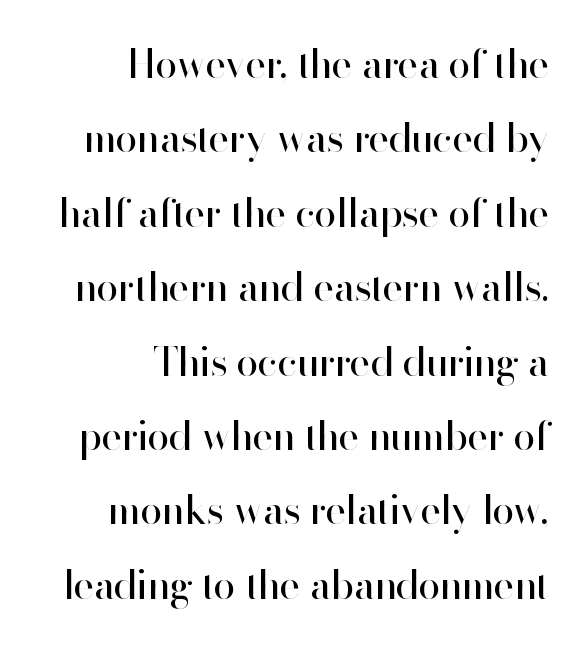
The image shows 40 px regular-weight sans-serif type, upright; set right-aligned, line spacing 1.86x, normal letter spacing, not underlined; high stroke contrast and a small x-height.
